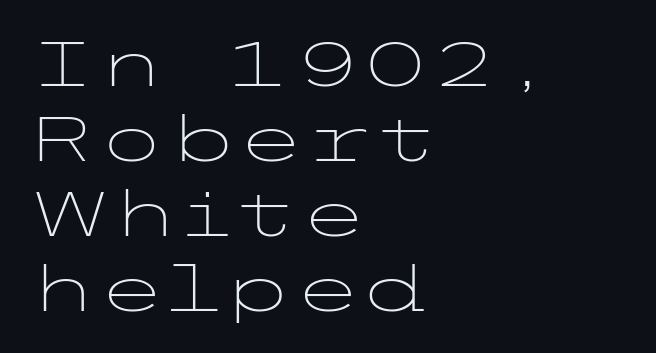
{"serif": "no", "italic": "no", "bold": "no", "weight": "light", "width": "wide", "stroke_contrast": "low", "x_height": "medium", "underline": "no", "align": "left", "line_spacing_ratio": 1.19, "letter_spacing": "normal", "letter_spacing_em": 0.0, "glyph_px": 63}
